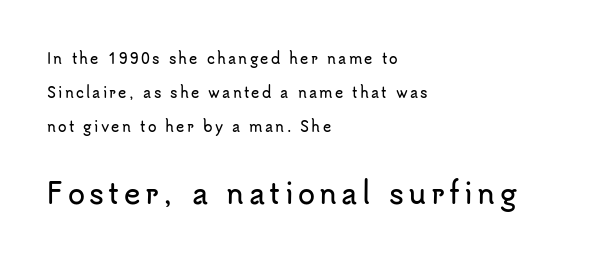
The image shows 28 px sans-serif type, upright; set left-aligned, loose line spacing (2.42x), not underlined; the second (bottom) block is 2.0x larger; low stroke contrast and a small x-height.
